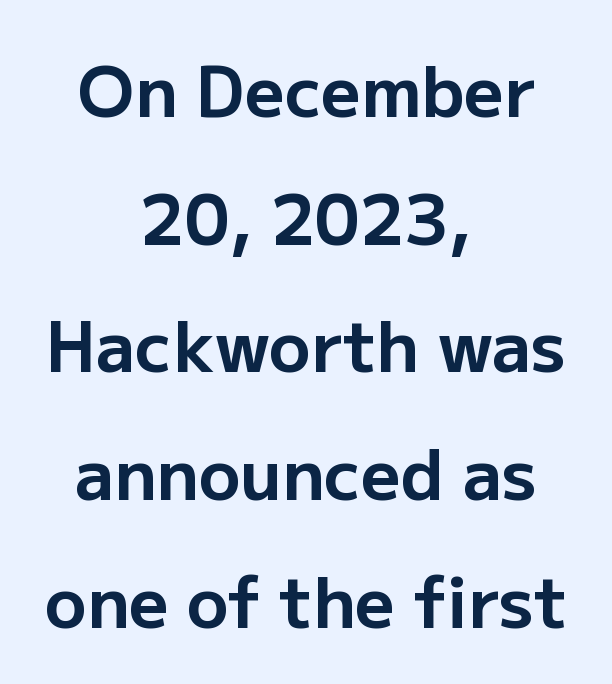
The words here are not underlined. Serif or sans? Sans — the stroke terminals are bare. This sample has the flowing, uneven cadence of proportional lettering. Compared with an ordinary text face, these strokes are far heavier — a full bold.
